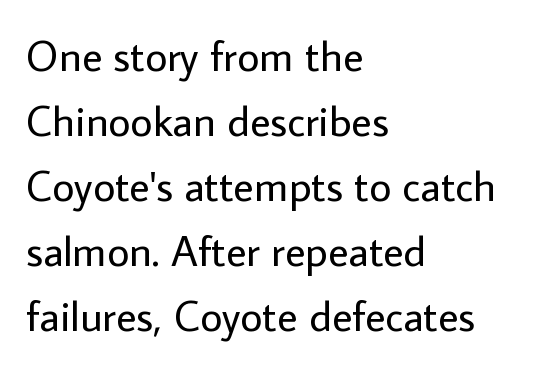
Honestly, there is no underline to notice here at all. The rendering uses a moderate line-height, typical for paragraphs. You can tell from the bare stems that sans-serif type was used. Posture: straight, roman, zero tilt. Stroke mass is kept to a normal reading level or below.
